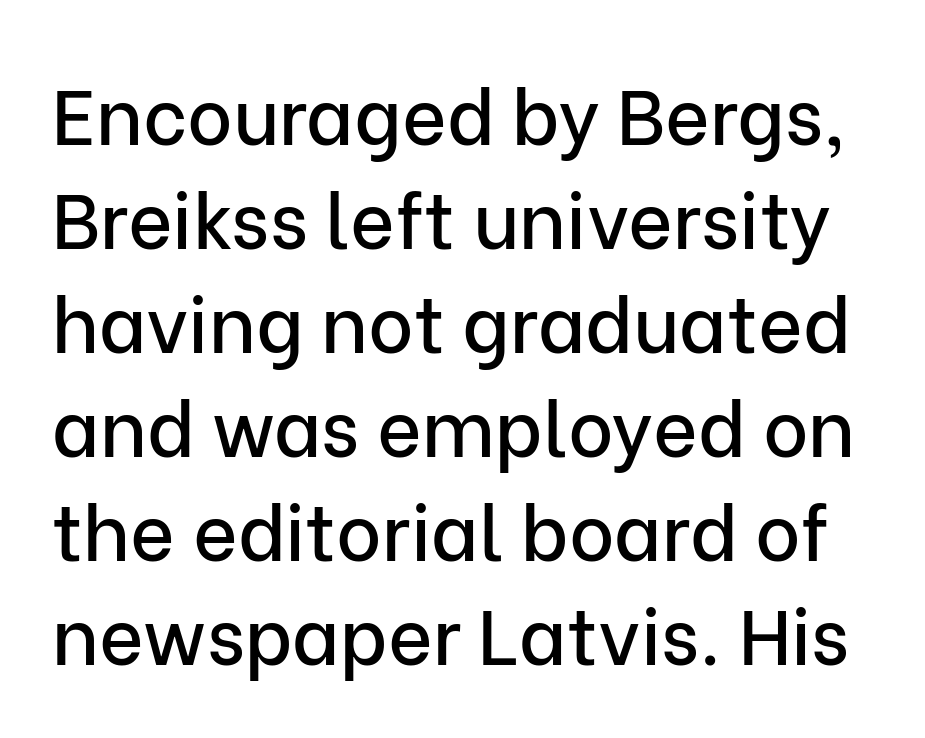
{"serif": "no", "italic": "no", "width": "normal", "stroke_contrast": "low", "x_height": "medium", "monospaced": "no", "underline": "no", "line_spacing": "normal", "line_spacing_ratio": 1.35, "letter_spacing": "normal", "letter_spacing_em": 0.0, "glyph_px": 77}
